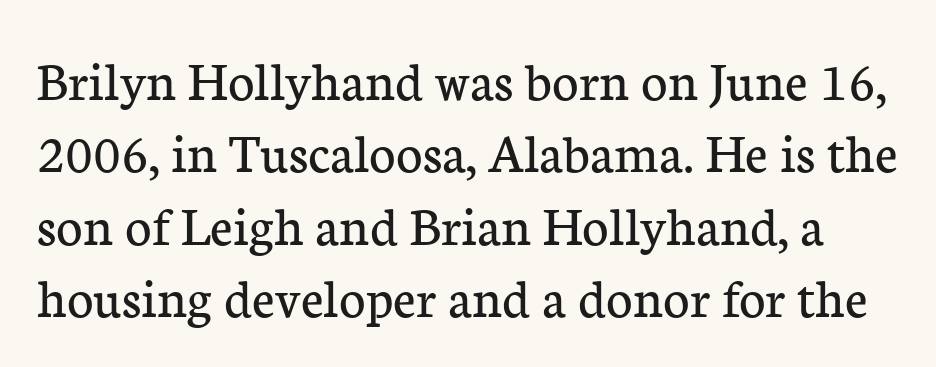
Underlining? Definitely not there. The line-height multiplier appears to be the usual default. You can tell it's not italic because the verticals are truly vertical. No heavy texture on the line: the type isn't bold. Spacing verdict: proportional, widths tailored to each character. Yep, those are serifs on the letters.
